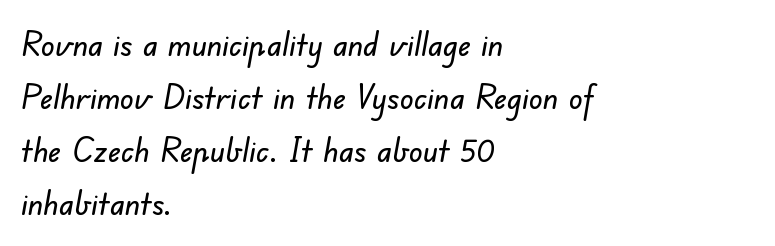
Q: Is the typeface a serif or a sans-serif typeface? A: Sans-serif.
Q: Is the text underlined? A: No.
Q: How is the paragraph aligned? A: Left-aligned.
Q: Is the spacing between letters normal or unusually wide? A: Normal.
Q: Is the spacing between lines tight, normal or loose? A: Normal.
Q: Width (condensed, normal, or wide)? A: Normal.
Q: Stroke contrast? A: Low.
Q: x-height? A: Small.
Q: Monospaced? A: No.
